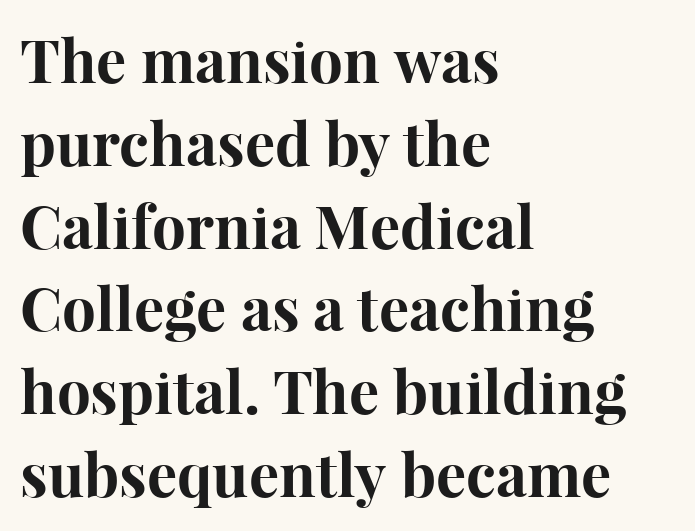
The image shows 60 px bold serif type, upright; set left-aligned, normal line spacing (1.38x), normal letter spacing, not underlined; high stroke contrast and a medium x-height.
